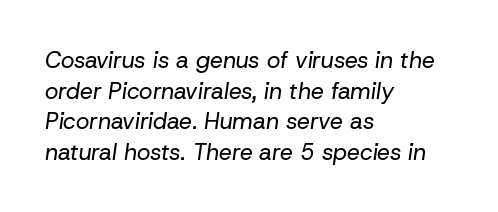
The image shows 23 px text type, italic (leaning right); set left-aligned, normal line spacing (1.33x), normal letter spacing, not underlined.
